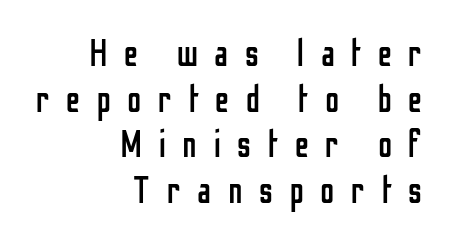
Q: Is the text bold? A: No.
Q: Is the text italic (slanted)? A: No, it is upright.
Q: Is the typeface a serif or a sans-serif typeface? A: Sans-serif.
Q: Is the text underlined? A: No.
Q: How is the paragraph aligned? A: Right-aligned.
Q: Is the spacing between letters normal or unusually wide? A: Unusually wide.
Q: Width (condensed, normal, or wide)? A: Condensed.
Q: Stroke contrast? A: Low.
Q: x-height? A: Medium.
Q: Monospaced? A: No.
